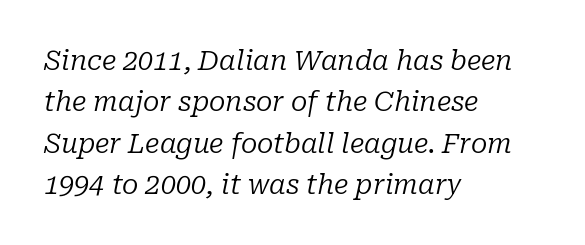
The face used here has a pronounced slope to its letters. The vertical gap from one line to the next is medium. The gaps between neighbouring characters are ordinary and unremarkable. No extra ink here — the face is not bold. Plain, unruled lines of type. Is the block centered? No — it sits flush against the left margin.
